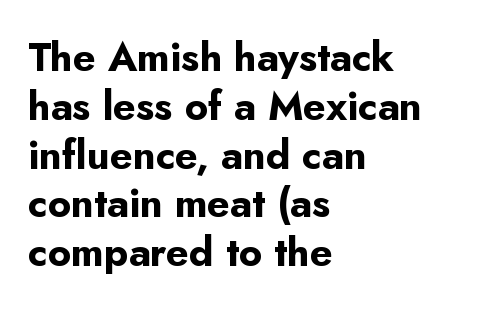
{"serif": "no", "italic": "no", "bold": "yes", "weight": "bold", "width": "normal", "stroke_contrast": "low", "x_height": "small", "monospaced": "no", "underline": "no", "align": "left", "line_spacing_ratio": 1.22, "letter_spacing": "normal", "letter_spacing_em": 0.0, "glyph_px": 40}
